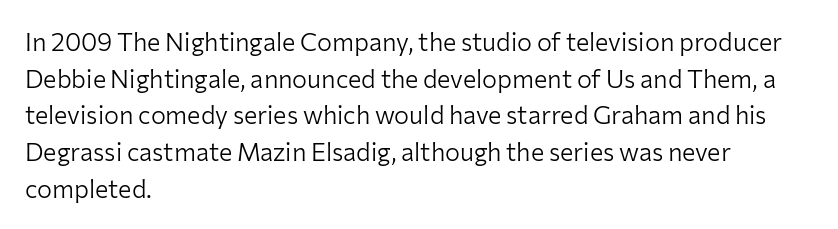
{"italic": "no", "bold": "no", "underline": "no", "align": "left", "line_spacing": "normal", "line_spacing_ratio": 1.47, "letter_spacing": "normal", "letter_spacing_em": 0.0, "glyph_px": 25}
